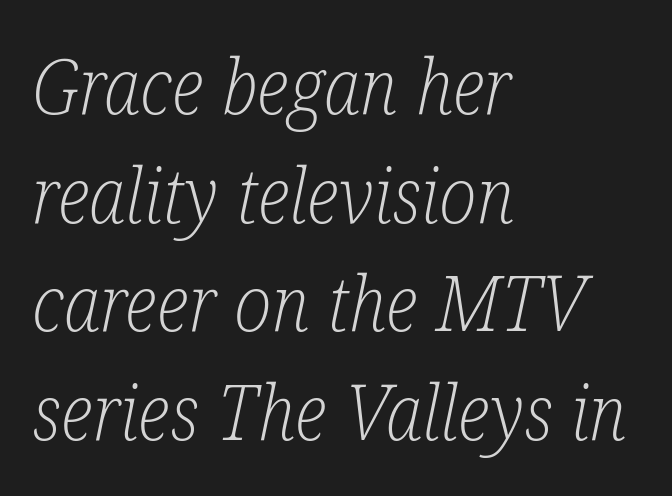
Q: Is the text bold? A: No.
Q: Is the text italic (slanted)? A: Yes, it leans right by about 12 degrees.
Q: Is the typeface a serif or a sans-serif typeface? A: Serif.
Q: Is the text underlined? A: No.
Q: How is the paragraph aligned? A: Left-aligned.
Q: Is the spacing between letters normal or unusually wide? A: Normal.
Q: Is the spacing between lines tight, normal or loose? A: Normal.
Q: Width (condensed, normal, or wide)? A: Condensed.
Q: Stroke contrast? A: Low.
Q: x-height? A: Medium.
Q: Monospaced? A: No.
